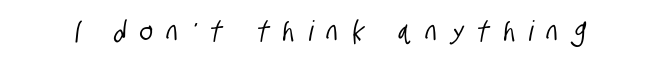
Q: Is the typeface a serif or a sans-serif typeface? A: Sans-serif.
Q: Is the text underlined? A: No.
Q: Is the spacing between letters normal or unusually wide? A: Unusually wide.
Q: Width (condensed, normal, or wide)? A: Condensed.
Q: Stroke contrast? A: Low.
Q: x-height? A: Large.
Q: Monospaced? A: No.
